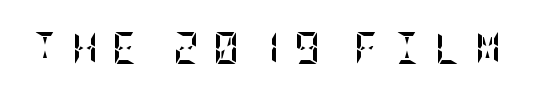
The image shows 32 px semibold, condensed type, upright; set unusually wide letter spacing (+0.44 em), not underlined; low stroke contrast and a large x-height.
